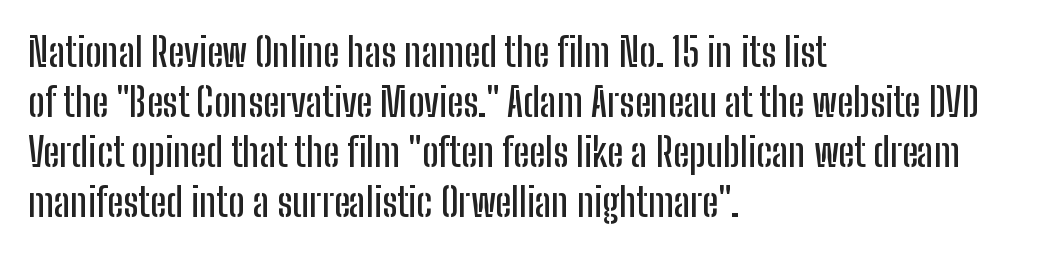
{"serif": "no", "italic": "no", "width": "condensed", "stroke_contrast": "low", "x_height": "medium", "monospaced": "no", "underline": "no", "align": "left", "line_spacing": "normal", "line_spacing_ratio": 1.28, "letter_spacing": "normal", "letter_spacing_em": 0.0, "glyph_px": 39}
